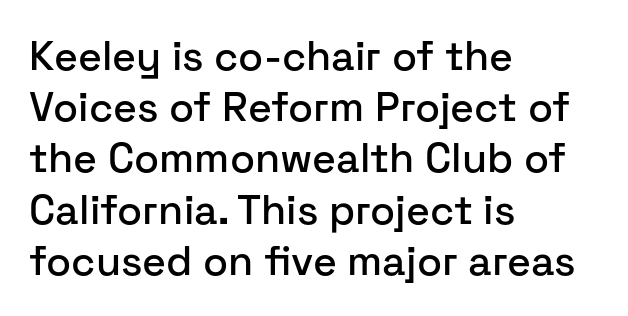
{"serif": "no", "italic": "no", "width": "normal", "stroke_contrast": "low", "x_height": "medium", "monospaced": "no", "underline": "no", "align": "left", "line_spacing": "normal", "line_spacing_ratio": 1.25, "letter_spacing": "normal", "letter_spacing_em": 0.0, "glyph_px": 41}
